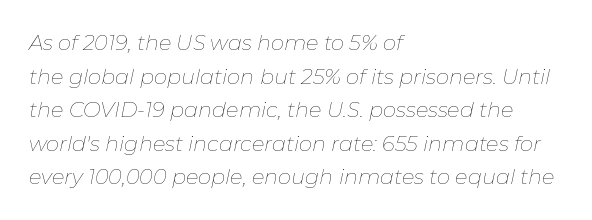
Q: Is the text bold? A: No.
Q: Is the text italic (slanted)? A: Yes, it leans right by about 11 degrees.
Q: Is the text underlined? A: No.
Q: How is the paragraph aligned? A: Left-aligned.
Q: Is the spacing between letters normal or unusually wide? A: Normal.
Q: Is the spacing between lines tight, normal or loose? A: Normal.
